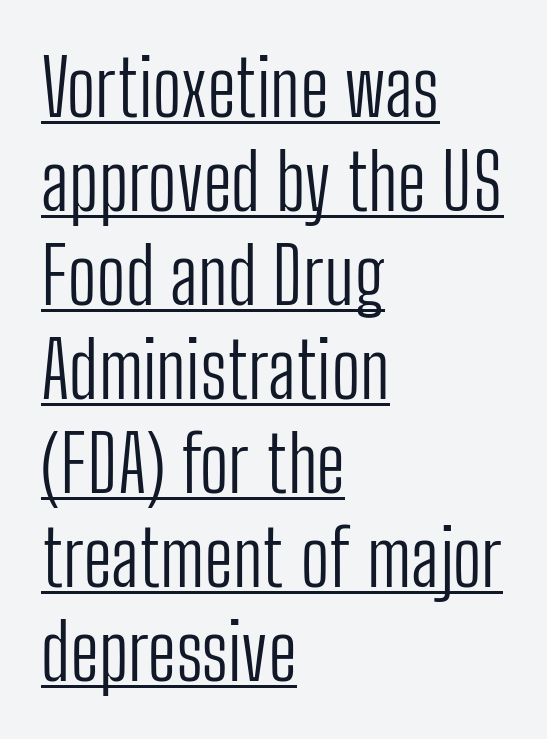
{"serif": "no", "italic": "no", "bold": "no", "weight": "light", "width": "condensed", "stroke_contrast": "low", "x_height": "medium", "monospaced": "no", "underline": "yes", "align": "left", "line_spacing_ratio": 1.22, "letter_spacing": "normal", "letter_spacing_em": 0.0, "glyph_px": 77}
